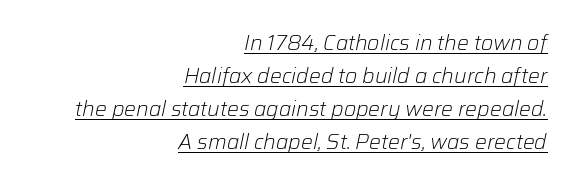
The image shows 21 px text type, italic (leaning right); set right-aligned, normal line spacing (1.57x), normal letter spacing, underlined.
